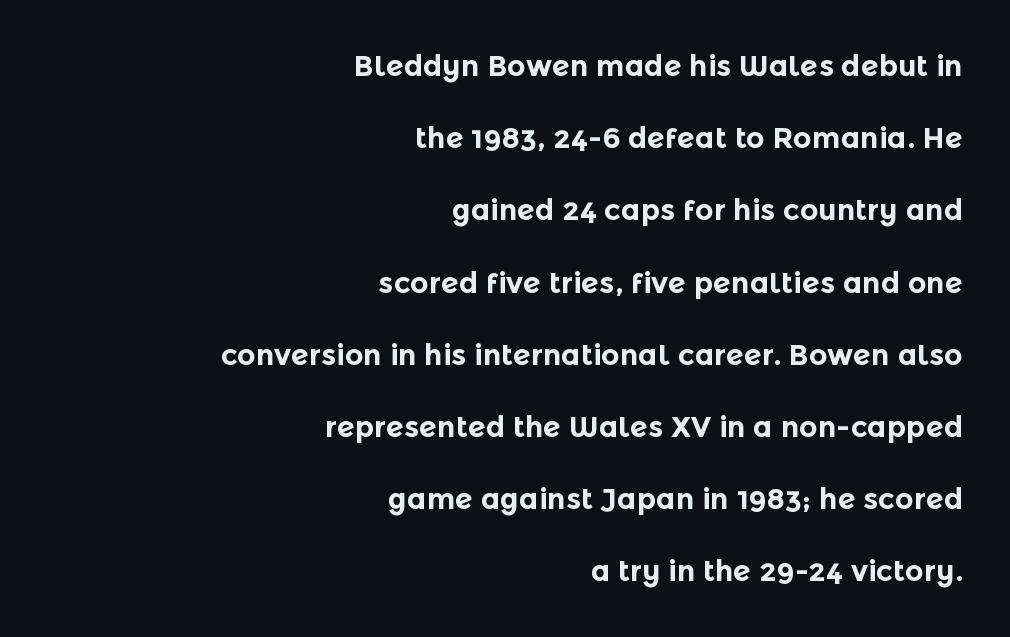
Here the designer chose a conventional face with non-uniform glyph widths. Beneath every word, the page is bare. Spacing between characters is what you'd get straight out of the box. What weight is shown? A full bold with thick strokes. The lines in this sample share a right terminus and differ only in where they begin.
